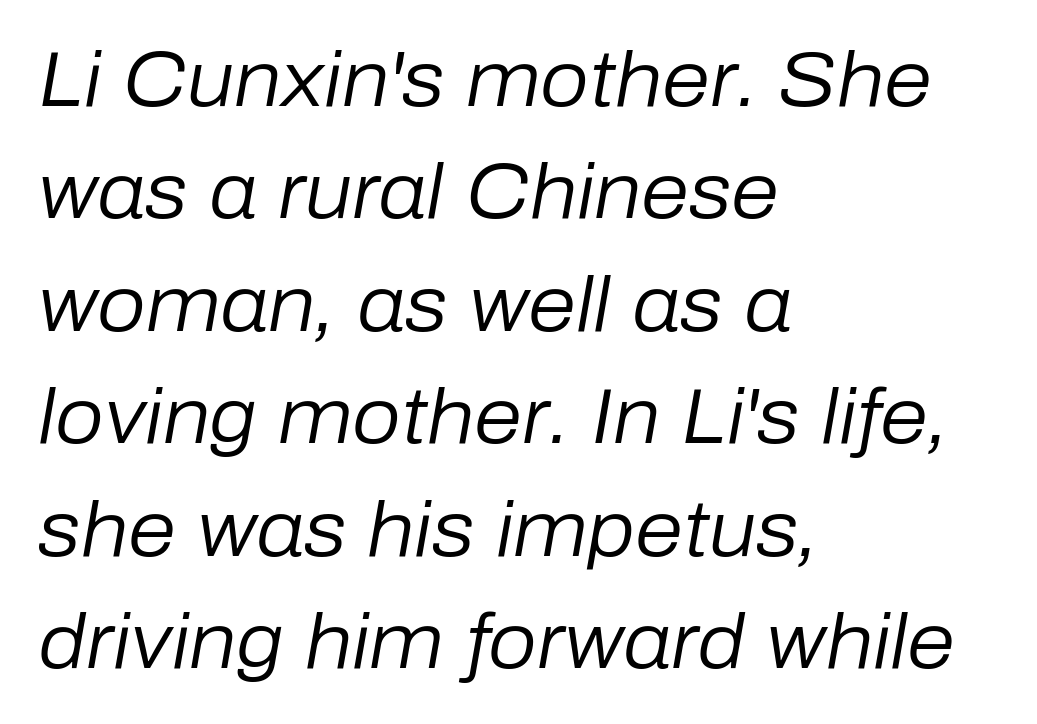
Each new line begins a customary step beneath the previous one. Every character sits at an angle, as italics do. Think of a printed novel: that variable character pitch is what you see here. What stands out about the letter spacing? Nothing — it is the standard amount. Horizontal alignment here is leftward, the default for most running prose.
